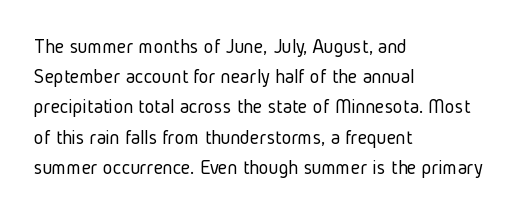
Q: Is the text bold? A: No.
Q: Is the text italic (slanted)? A: No, it is upright.
Q: Is the text underlined? A: No.
Q: How is the paragraph aligned? A: Left-aligned.
Q: Is the spacing between letters normal or unusually wide? A: Normal.
Q: Is the spacing between lines tight, normal or loose? A: Normal.
